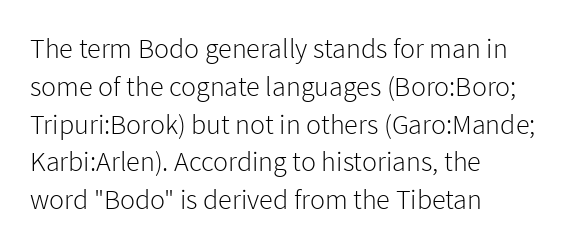
Q: Is the text bold? A: No.
Q: Is the text italic (slanted)? A: No, it is upright.
Q: Is the typeface a serif or a sans-serif typeface? A: Sans-serif.
Q: Is the text underlined? A: No.
Q: How is the paragraph aligned? A: Left-aligned.
Q: Is the spacing between letters normal or unusually wide? A: Normal.
Q: Is the spacing between lines tight, normal or loose? A: Normal.
Q: Width (condensed, normal, or wide)? A: Normal.
Q: Stroke contrast? A: Low.
Q: x-height? A: Medium.
Q: Monospaced? A: No.
